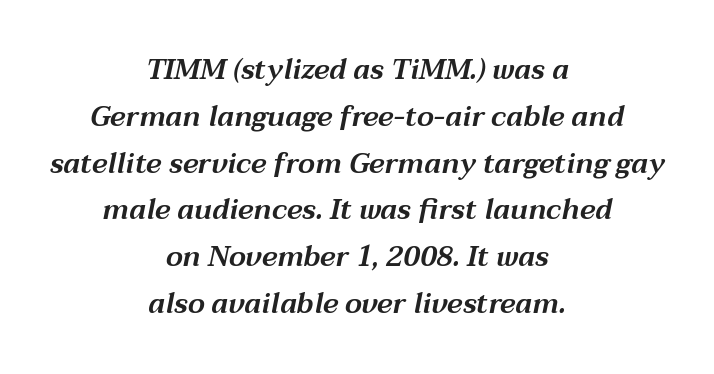
Q: Is the text italic (slanted)? A: Yes, it leans right by about 12 degrees.
Q: Is the text underlined? A: No.
Q: How is the paragraph aligned? A: Centered.
Q: Is the spacing between letters normal or unusually wide? A: Normal.
Q: Is the spacing between lines tight, normal or loose? A: Normal.
Q: Width (condensed, normal, or wide)? A: Wide.
Q: Stroke contrast? A: Medium.
Q: x-height? A: Medium.
Q: Monospaced? A: No.
